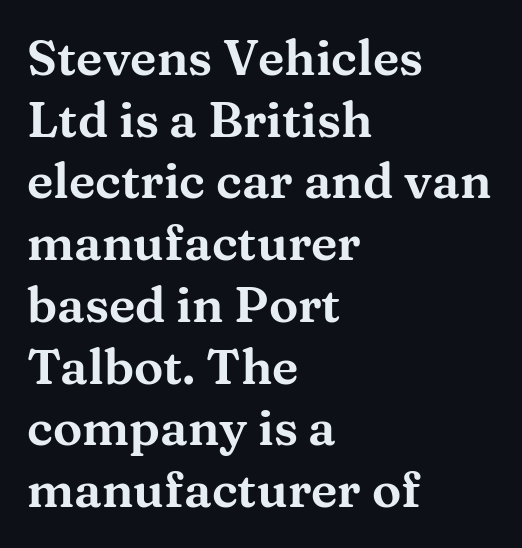
Q: Is the text italic (slanted)? A: No, it is upright.
Q: Is the typeface a serif or a sans-serif typeface? A: Serif.
Q: Is the text underlined? A: No.
Q: How is the paragraph aligned? A: Left-aligned.
Q: Is the spacing between letters normal or unusually wide? A: Normal.
Q: Is the spacing between lines tight, normal or loose? A: Normal.
Q: Width (condensed, normal, or wide)? A: Wide.
Q: Stroke contrast? A: Medium.
Q: x-height? A: Medium.
Q: Monospaced? A: No.
